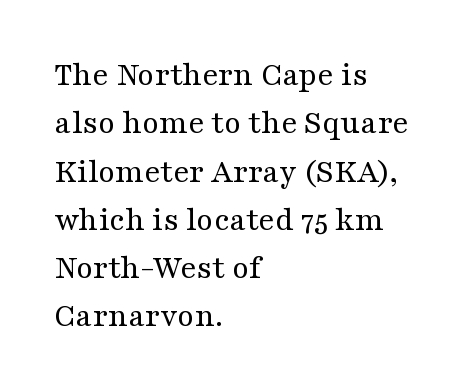
Letters rest on an invisible, unmarked baseline. Proportional: the letters do not fall into vertical columns. The lines in this sample share a left origin and differ only in where they stop. Is there any slant? The stems are plumb.
